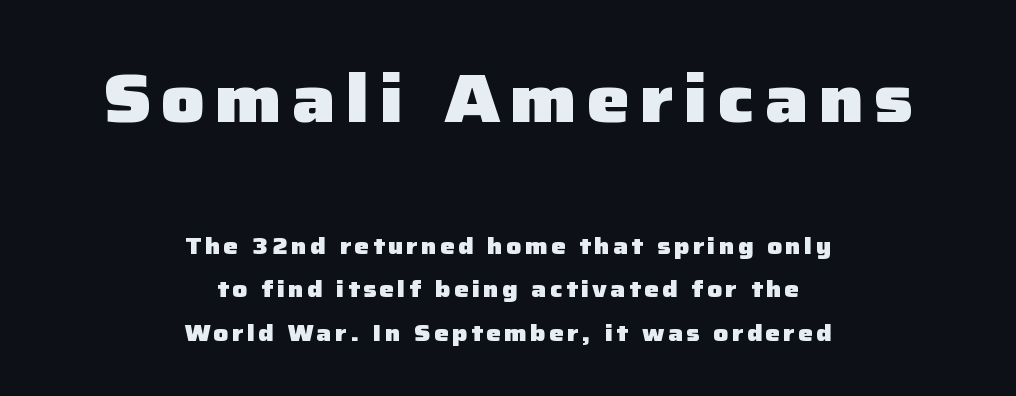
Looks like regular typesetting: each glyph gets only the width it needs. Notice how the passage keeps no hard edge, just a central spine. Pretty heavy lettering here — definitely bold. The designer went with a sans here, leaving each stem footless. Posture: upright roman. This layout puts the oversized block above and the modest block below.
